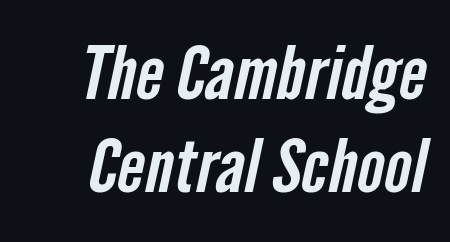
Glyph-to-glyph distance matches everyday printed text. Lines of text with bare space underneath. The glyphs in this specimen are sans serif. Each letter keeps its own natural width here, so spacing adapts to shape. The block of text has a typical density, with ordinary space between rows.
